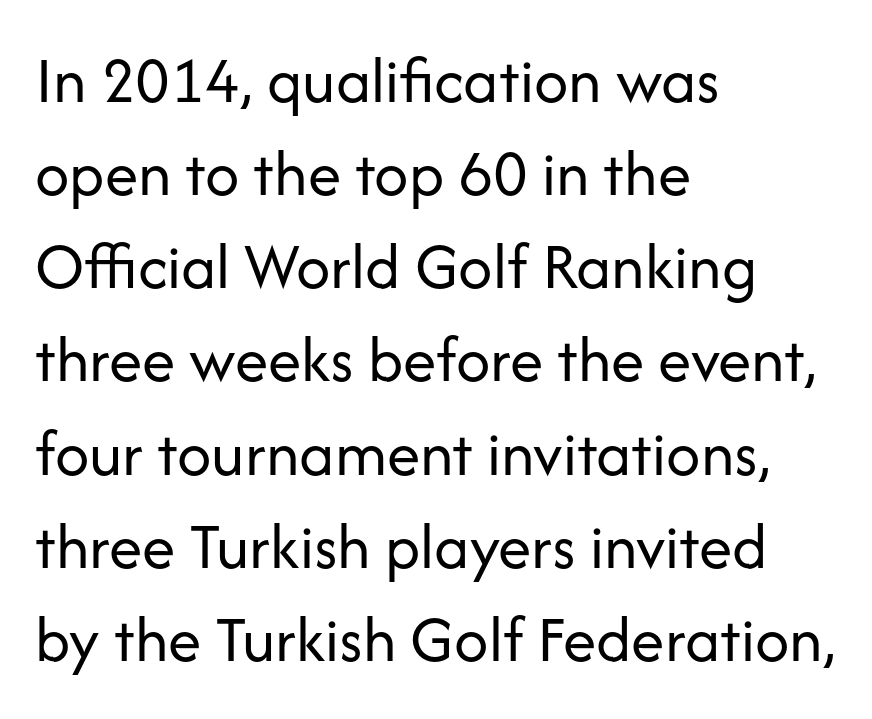
Decoration check: the copy has no underline. A light-to-regular cut is what we see here. Caption: multi-line text, flush left, ragged right. Vertical spacing — default. Ascenders rise straight up at ninety degrees. Varying glyph widths throughout — classic text-font behaviour.
